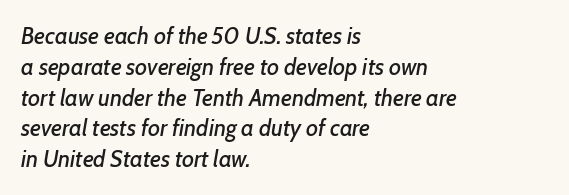
{"italic": "yes", "lean": "right", "slant_degrees": 7, "underline": "no", "align": "left", "line_spacing": "normal", "line_spacing_ratio": 1.34, "letter_spacing": "normal", "letter_spacing_em": 0.0, "glyph_px": 23}
